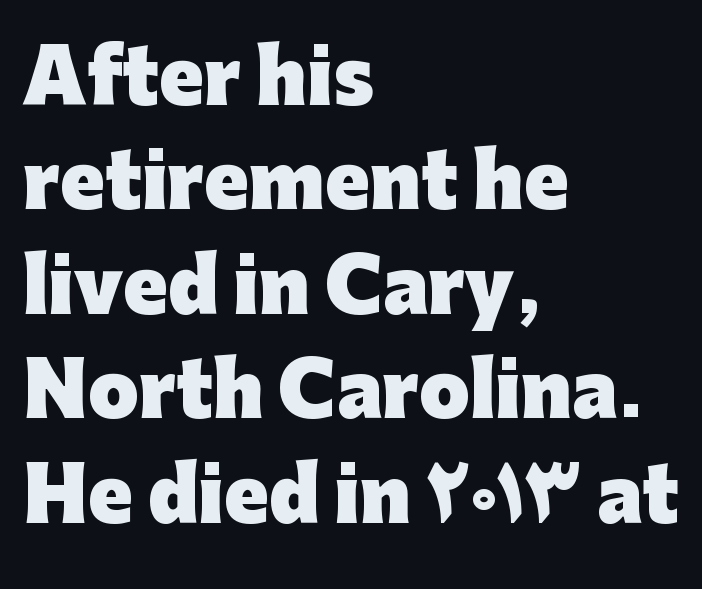
{"serif": "no", "italic": "no", "bold": "yes", "weight": "heavy", "width": "normal", "stroke_contrast": "low", "x_height": "medium", "monospaced": "no", "underline": "no", "align": "left", "line_spacing": "normal", "line_spacing_ratio": 1.43, "letter_spacing": "normal", "letter_spacing_em": 0.0, "glyph_px": 73}
